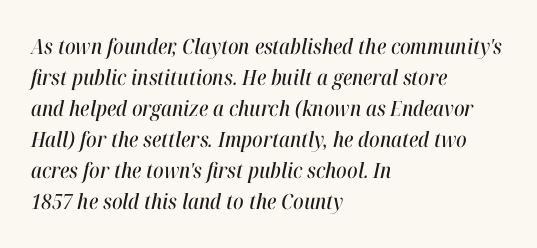
Regarding leading, the lines here are spaced in the standard way. An italicized treatment has been applied to the whole sample. This rendering features lettering with no underline. Caption: multi-line text, flush left, ragged right. The gaps between neighbouring characters are ordinary and unremarkable.
